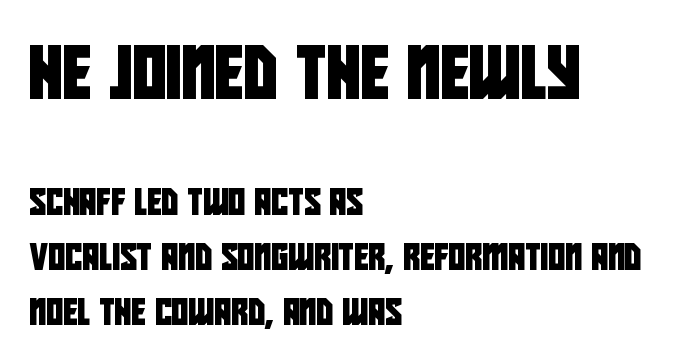
Note the varied advance widths — an 'i' is clearly narrower than an 'm'. Between one letter and the next there's only the usual sliver of space. The emphasis by scale lands on block number one, above. Has an underline been added? It has not.
